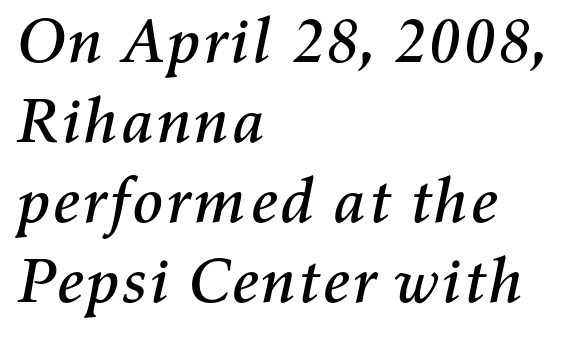
The image shows 64 px text type, italic (leaning right); set left-aligned, normal line spacing (1.25x), normal letter spacing, not underlined; medium stroke contrast and a medium x-height.
